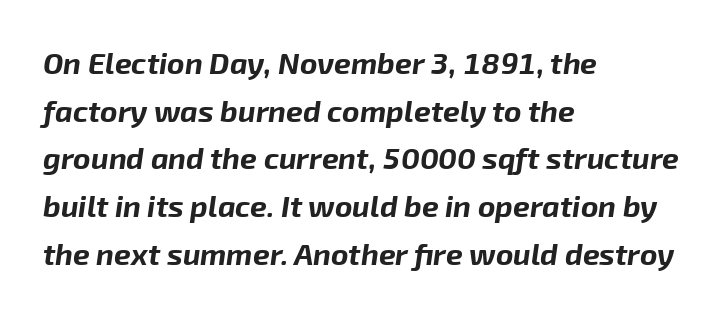
{"italic": "yes", "lean": "right", "slant_degrees": 8, "bold": "yes", "weight": "bold", "width": "normal", "stroke_contrast": "low", "x_height": "medium", "monospaced": "no", "underline": "no", "align": "left", "line_spacing": "normal", "line_spacing_ratio": 1.59, "letter_spacing": "normal", "letter_spacing_em": 0.0, "glyph_px": 30}
